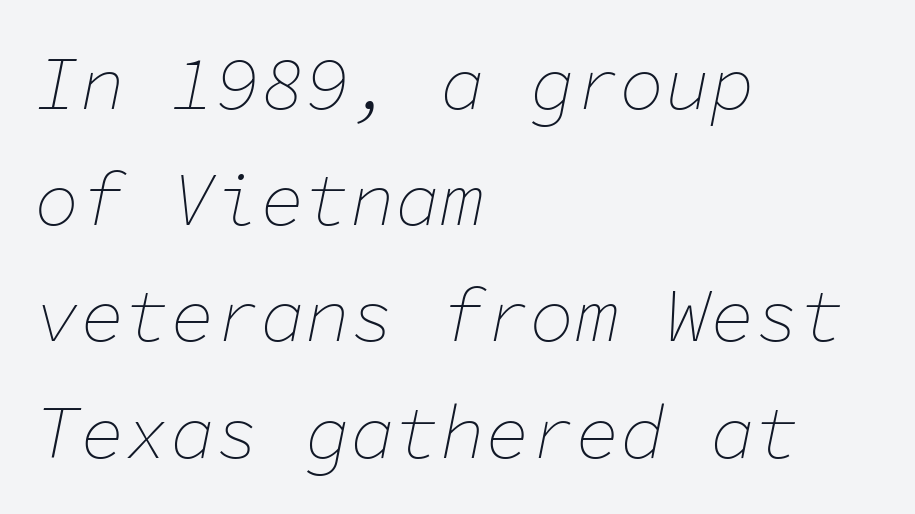
The image shows 75 px thin type, italic (leaning right), monospaced; set left-aligned, normal line spacing (1.55x), normal letter spacing, not underlined; low stroke contrast and a medium x-height.
